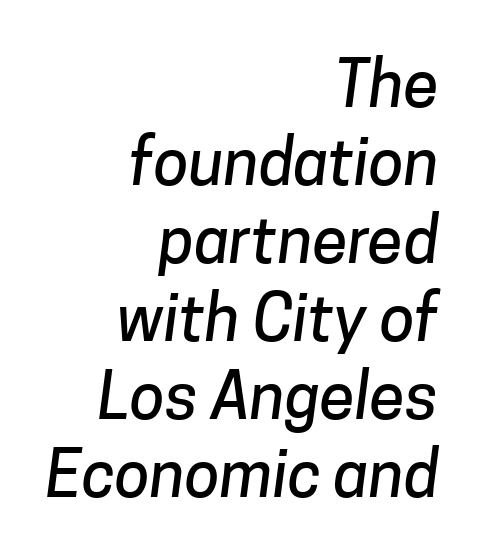
{"serif": "no", "width": "normal", "stroke_contrast": "low", "x_height": "medium", "monospaced": "no", "underline": "no", "align": "right", "line_spacing_ratio": 1.22, "letter_spacing": "normal", "letter_spacing_em": 0.0, "glyph_px": 64}
